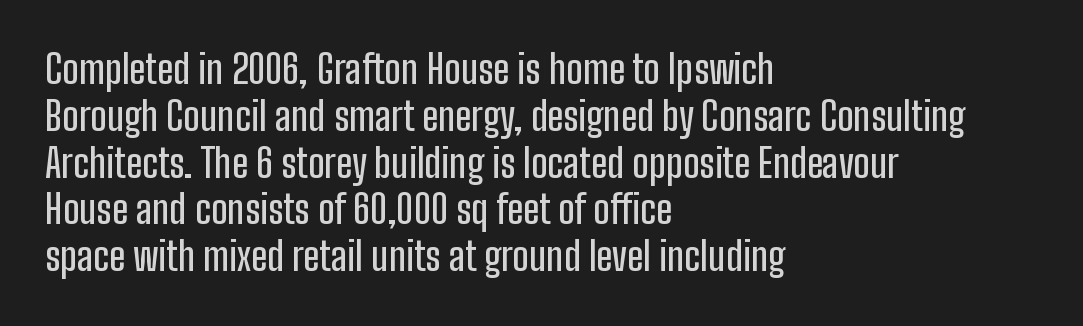
The image shows 39 px condensed sans-serif type, upright; set left-aligned, line spacing 1.2x, normal letter spacing, not underlined; low stroke contrast and a medium x-height.
